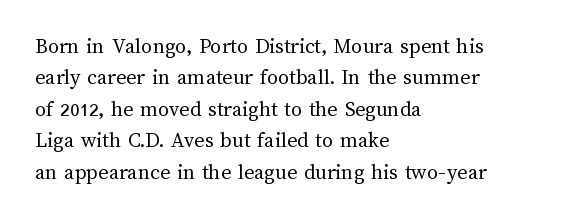
The line-height multiplier appears to be the usual default. The ragged edge is on the right, which tells us the setting is flush left. A typesetter would mark this as roman, not italic. This sample uses plain, unmodified letter spacing. No letter is thick-stroked: the sample isn't bold.
